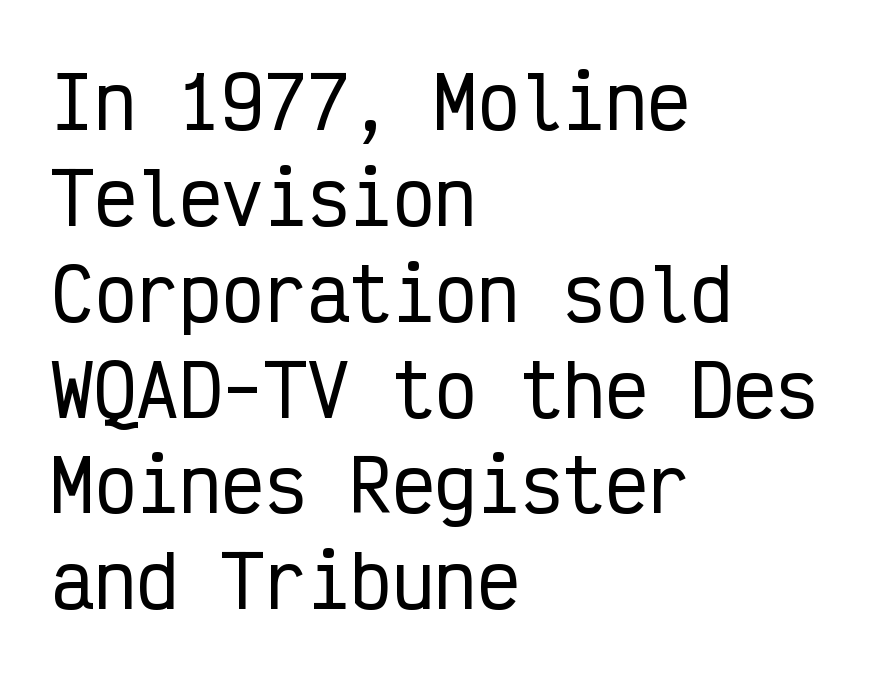
The image shows 71 px condensed sans-serif type, upright, monospaced; set left-aligned, normal line spacing (1.35x), normal letter spacing, not underlined; low stroke contrast and a medium x-height.
